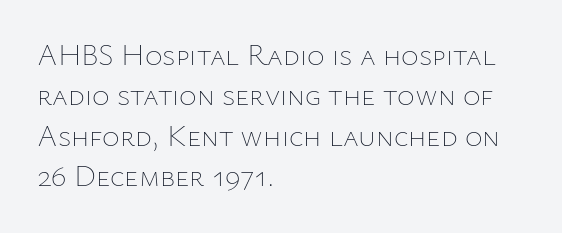
{"italic": "no", "bold": "no", "weight": "thin", "width": "normal", "stroke_contrast": "low", "x_height": "medium", "monospaced": "no", "underline": "no", "align": "left", "line_spacing": "normal", "line_spacing_ratio": 1.35, "letter_spacing": "normal", "letter_spacing_em": 0.0, "glyph_px": 30}
